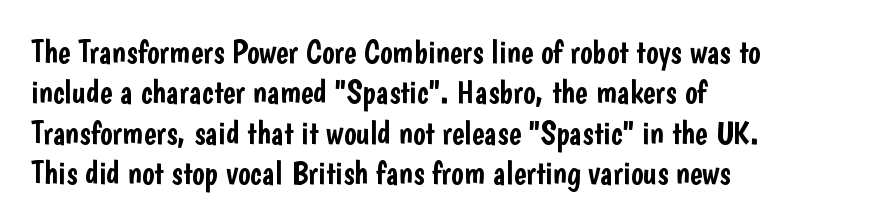
The image shows 33 px condensed sans-serif type, upright; set left-aligned, line spacing 1.22x, normal letter spacing, not underlined; low stroke contrast and a medium x-height.
